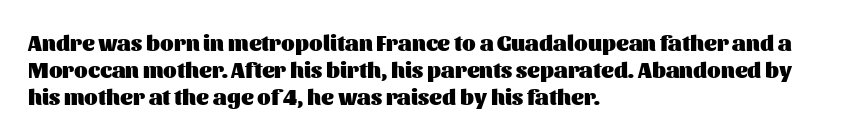
Q: Is the text bold? A: Yes.
Q: Is the text italic (slanted)? A: No, it is upright.
Q: Is the text underlined? A: No.
Q: How is the paragraph aligned? A: Left-aligned.
Q: Is the spacing between letters normal or unusually wide? A: Normal.
